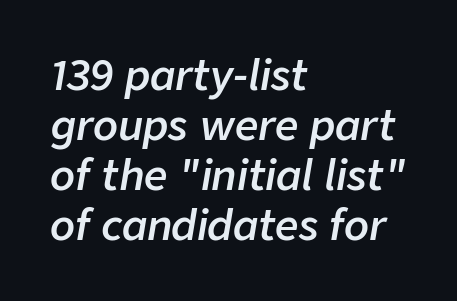
Beneath every word, the page is bare. Does the lettering tilt? It does — this is italic. In terms of weight, the rendering is demibold, just under bold. Glyph-to-glyph distance matches everyday printed text. The face used here is proportionally spaced, like ordinary book or web type.
